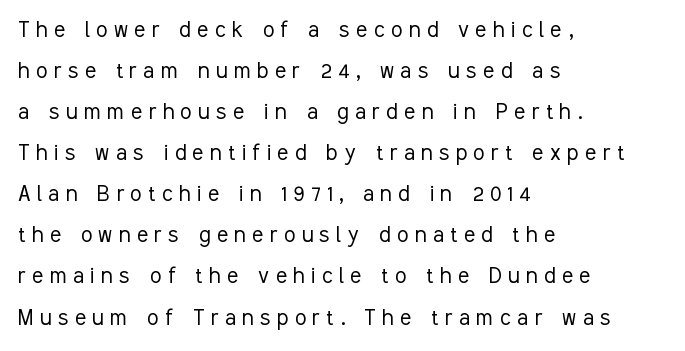
The image shows 26 px text type, upright; set left-aligned, normal line spacing (1.58x), unusually wide letter spacing (+0.25 em), not underlined.
